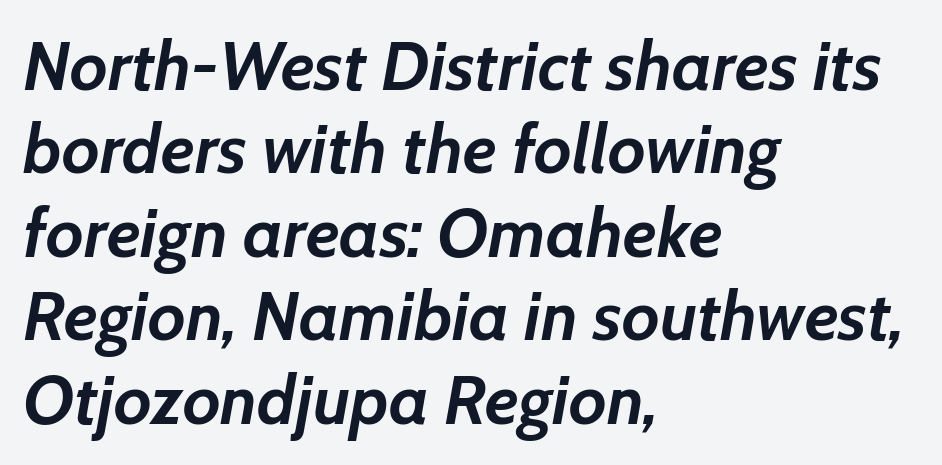
You can tell it's italic because the verticals aren't actually vertical. All the whitespace from short lines collects on the right. Does the weight exceed regular? Yes, all the way to bold. Compared with typical body copy, the letter spacing here is the same.
